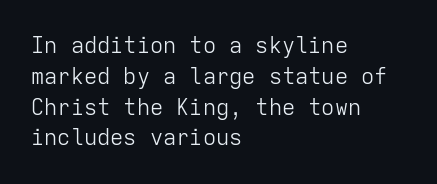
The image shows 22 px text type, upright; set left-aligned, normal line spacing (1.4x), normal letter spacing, not underlined.
